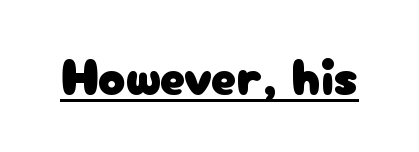
Q: Is the text italic (slanted)? A: No, it is upright.
Q: Is the typeface a serif or a sans-serif typeface? A: Sans-serif.
Q: Is the text underlined? A: Yes.
Q: Is the spacing between letters normal or unusually wide? A: Normal.
Q: Width (condensed, normal, or wide)? A: Normal.
Q: Stroke contrast? A: Low.
Q: x-height? A: Medium.
Q: Monospaced? A: No.
